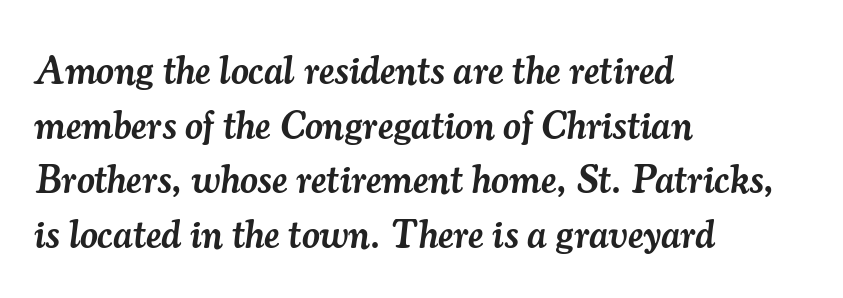
{"serif": "yes", "italic": "yes", "lean": "right", "slant_degrees": 7, "bold": "semi", "weight": "semibold", "width": "normal", "stroke_contrast": "medium", "x_height": "small", "monospaced": "no", "underline": "no", "align": "left", "line_spacing": "normal", "line_spacing_ratio": 1.4, "letter_spacing": "normal", "letter_spacing_em": 0.0, "glyph_px": 39}
